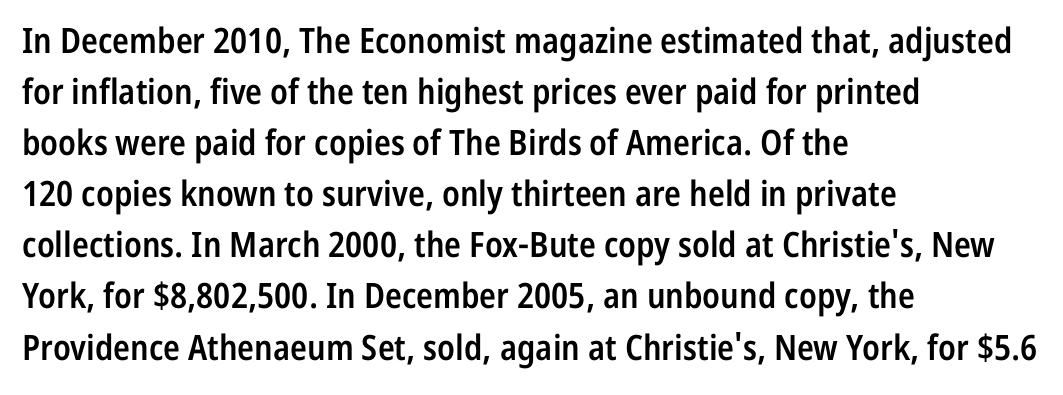
Q: Is the text bold? A: Semi-bold.
Q: Is the text italic (slanted)? A: No, it is upright.
Q: Is the typeface a serif or a sans-serif typeface? A: Sans-serif.
Q: Is the text underlined? A: No.
Q: How is the paragraph aligned? A: Left-aligned.
Q: Is the spacing between letters normal or unusually wide? A: Normal.
Q: Is the spacing between lines tight, normal or loose? A: Normal.
Q: Width (condensed, normal, or wide)? A: Condensed.
Q: Stroke contrast? A: Low.
Q: x-height? A: Medium.
Q: Monospaced? A: No.
